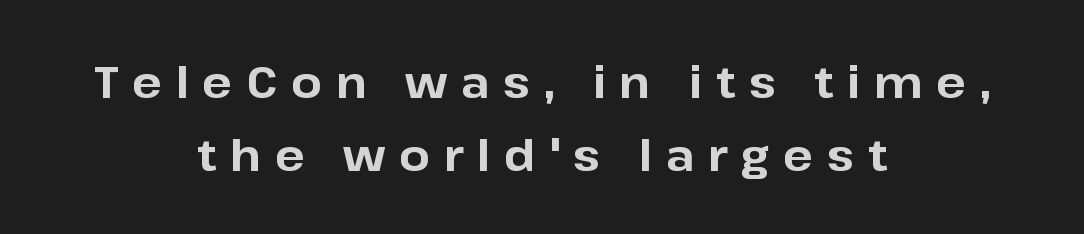
Is the letter spacing exaggerated? Yes — the characters are pushed far apart. Anything drawn beneath the words? Only blank space. Italic? Not at all — the glyphs are vertical. Spacing verdict: proportional, widths tailored to each character.
